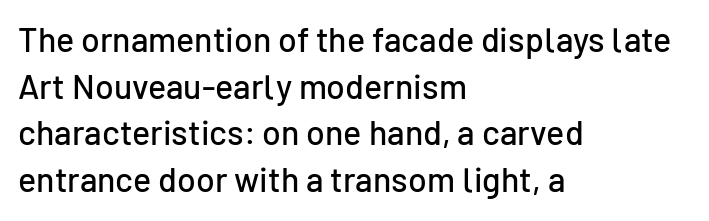
Q: Is the text italic (slanted)? A: No, it is upright.
Q: Is the typeface a serif or a sans-serif typeface? A: Sans-serif.
Q: Is the text underlined? A: No.
Q: How is the paragraph aligned? A: Left-aligned.
Q: Is the spacing between letters normal or unusually wide? A: Normal.
Q: Is the spacing between lines tight, normal or loose? A: Normal.
Q: Width (condensed, normal, or wide)? A: Normal.
Q: Stroke contrast? A: Low.
Q: x-height? A: Medium.
Q: Monospaced? A: No.
